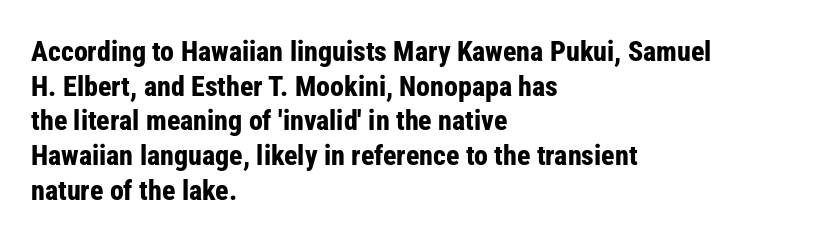
Nothing unusual about the tracking: characters are spaced as the font intends. Does the type have serifs? No, each stem ends abruptly. Just letters on the line, the space beneath them empty. A roman cut, with each character standing at attention.
